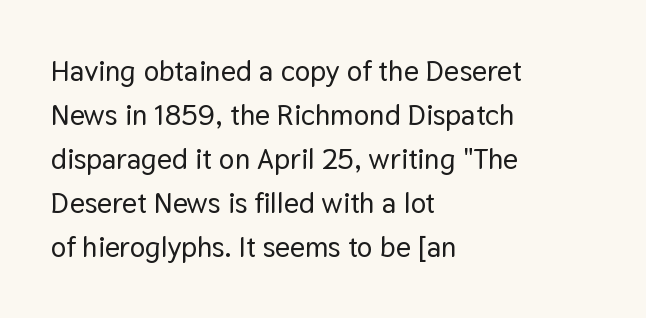
{"serif": "no", "italic": "no", "width": "normal", "stroke_contrast": "low", "x_height": "medium", "monospaced": "no", "underline": "no", "align": "left", "line_spacing": "normal", "line_spacing_ratio": 1.52, "letter_spacing": "normal", "letter_spacing_em": 0.0, "glyph_px": 29}
